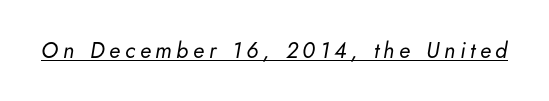
What stands out about the letter spacing? Its width — letters are far apart. Decoration check: the copy is underlined. The weight tops out at a normal text grade. The specimen reads as italic at a glance.
